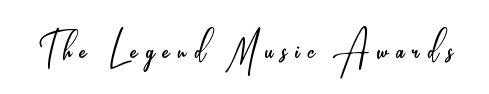
Q: Is the text bold? A: No.
Q: Is the text italic (slanted)? A: Yes.
Q: Is the typeface a serif or a sans-serif typeface? A: Sans-serif.
Q: Is the text underlined? A: No.
Q: Width (condensed, normal, or wide)? A: Condensed.
Q: Stroke contrast? A: Low.
Q: x-height? A: Small.
Q: Monospaced? A: No.
